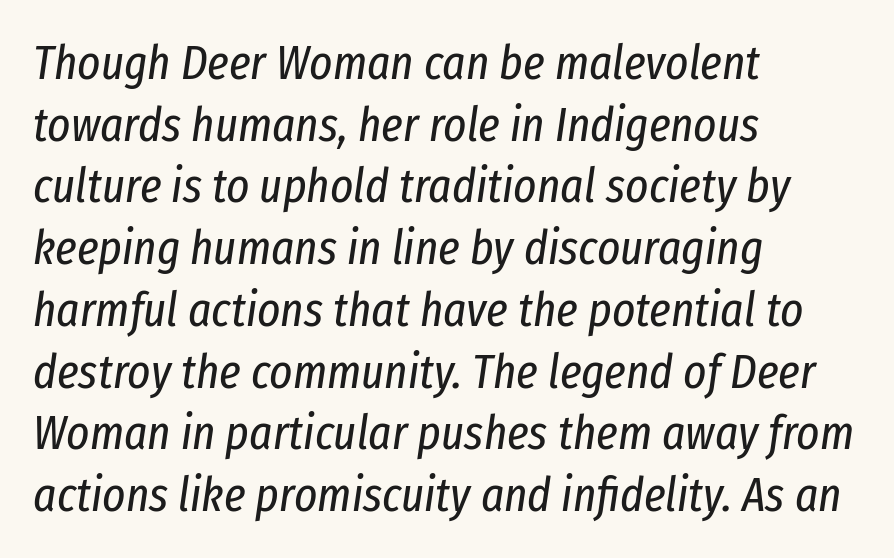
Unmarked baselines from the first word to the last. Unbolded letterforms with no extra heft. Observe the lean: these are italic letterforms. Looks like regular typesetting: each glyph gets only the width it needs. One glance says typical: line gaps are just what's usual. The type is set solid horizontally, with unmodified tracking.
